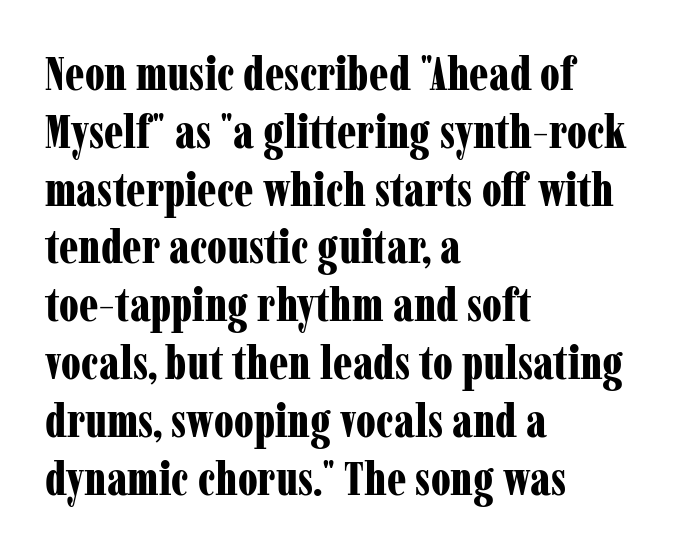
{"serif": "yes", "italic": "no", "bold": "yes", "weight": "bold", "width": "condensed", "stroke_contrast": "low", "x_height": "medium", "monospaced": "no", "underline": "no", "align": "left", "line_spacing_ratio": 1.23, "letter_spacing": "normal", "letter_spacing_em": 0.0, "glyph_px": 47}
